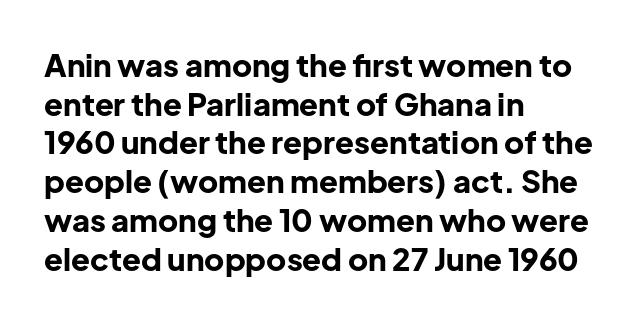
The image shows 31 px bold sans-serif type, upright; set left-aligned, normal line spacing (1.25x), normal letter spacing, not underlined; low stroke contrast and a medium x-height.
